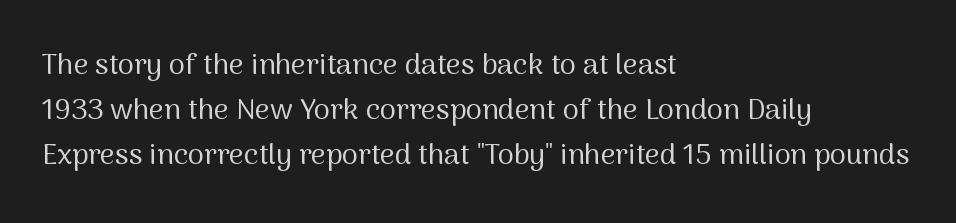
The image shows 29 px regular-weight sans-serif type, upright; set left-aligned, normal line spacing (1.55x), normal letter spacing, not underlined; medium stroke contrast and a medium x-height.
